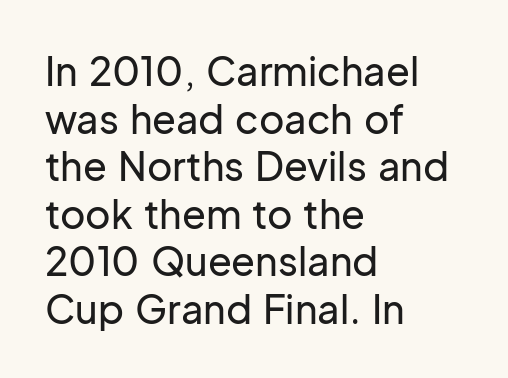
{"serif": "no", "italic": "no", "width": "normal", "stroke_contrast": "low", "x_height": "medium", "monospaced": "no", "underline": "no", "align": "left", "line_spacing_ratio": 1.22, "letter_spacing": "normal", "letter_spacing_em": 0.0, "glyph_px": 39}
